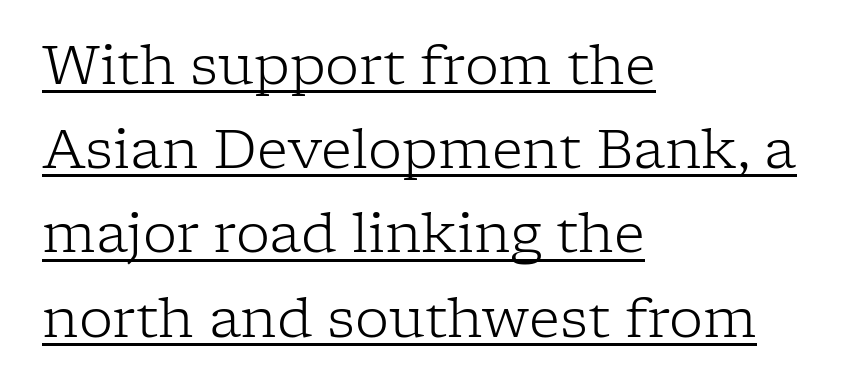
Q: Is the text bold? A: No.
Q: Is the text italic (slanted)? A: No, it is upright.
Q: Is the typeface a serif or a sans-serif typeface? A: Serif.
Q: Is the text underlined? A: Yes.
Q: How is the paragraph aligned? A: Left-aligned.
Q: Is the spacing between letters normal or unusually wide? A: Normal.
Q: Is the spacing between lines tight, normal or loose? A: Normal.
Q: Width (condensed, normal, or wide)? A: Normal.
Q: Stroke contrast? A: Low.
Q: x-height? A: Medium.
Q: Monospaced? A: No.
